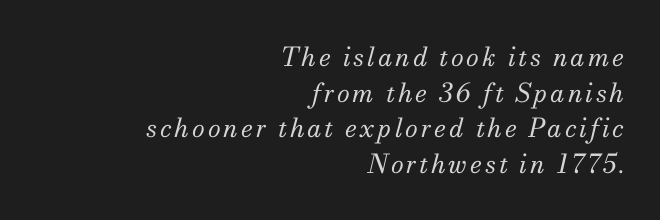
{"italic": "yes", "lean": "right", "slant_degrees": 13, "bold": "no", "underline": "no", "align": "right", "line_spacing": "normal", "line_spacing_ratio": 1.37, "glyph_px": 26}
